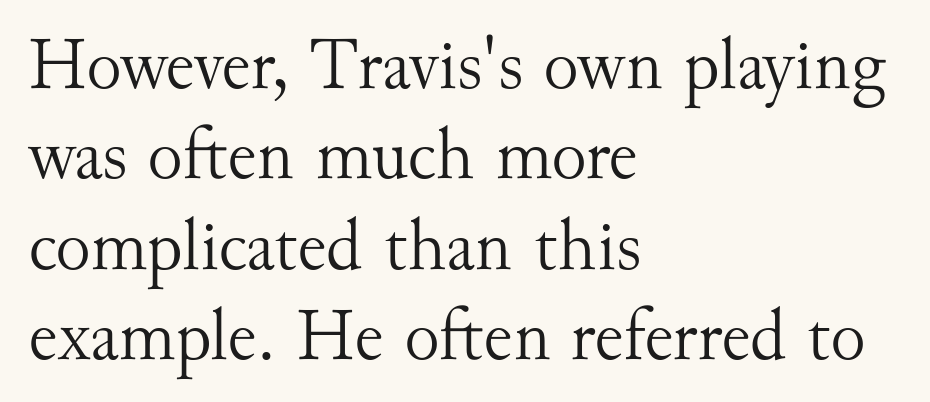
The image shows 74 px light serif type, upright; set left-aligned, line spacing 1.22x, normal letter spacing, not underlined; medium stroke contrast and a small x-height.
